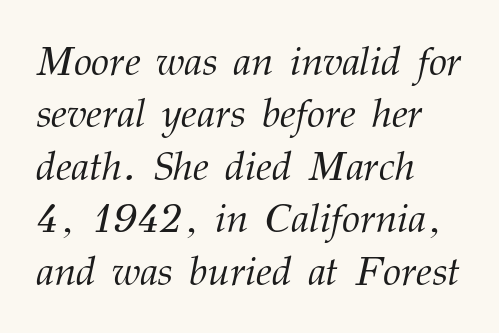
The image shows 41 px light serif type, italic (leaning right); set left-aligned, normal line spacing (1.28x), normal letter spacing, not underlined; medium stroke contrast and a medium x-height.
